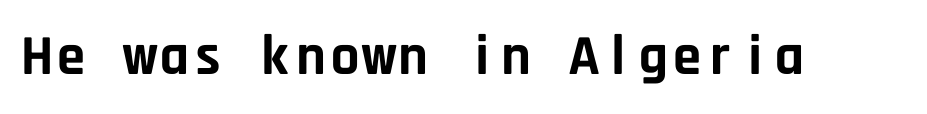
The image shows 57 px bold sans-serif type, upright, monospaced; set normal letter spacing, not underlined; low stroke contrast and a large x-height.
